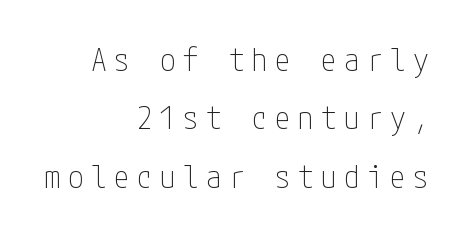
Check under the words: just untouched page. Serifs: no, the terminals of the letterforms are clean. In terms of posture, this sample is upright. Bold? No — there's no thickening of the strokes. Look at the tracking — it's clearly loosened, letters drifting apart.
